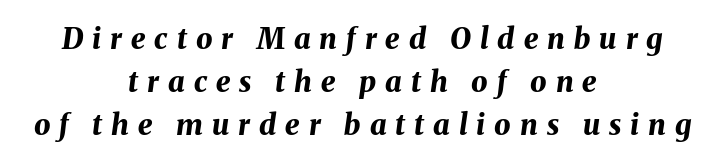
The image shows 29 px bold type, italic (leaning right); set centered, normal line spacing (1.49x), unusually wide letter spacing (+0.31 em), not underlined; medium stroke contrast and a medium x-height.
